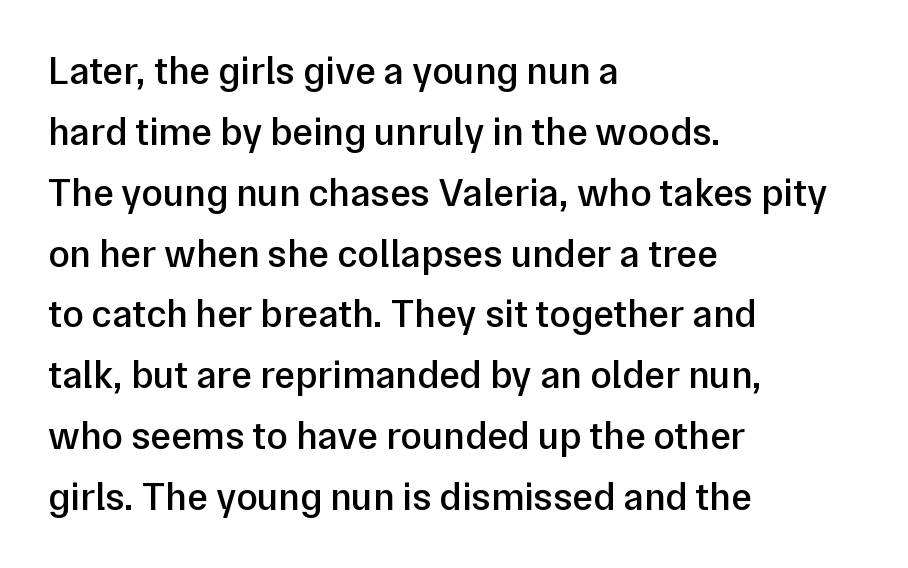
Standard letterfit; no display-style spreading of the glyphs. If you drew a line through each stem, it would be perfectly vertical. Does the type have serifs? No, each stem ends abruptly. This rendering features lettering with no underline.
